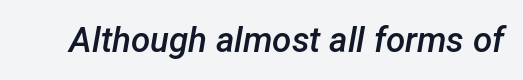
{"italic": "yes", "lean": "right", "slant_degrees": 12, "bold": "semi", "weight": "semibold", "width": "normal", "stroke_contrast": "low", "x_height": "medium", "monospaced": "no", "underline": "no", "letter_spacing": "normal", "letter_spacing_em": 0.0, "glyph_px": 35}
